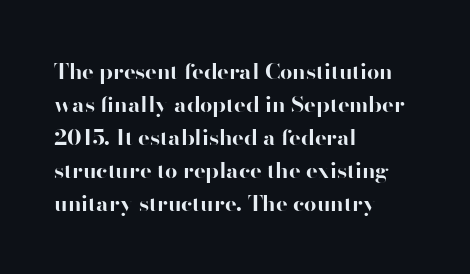
You'd pick this weight for a headline — it's a proper bold. The lettering holds an erect, upright posture throughout. Glance below the letters and you will spot only blank space. Layout note: lines flush left. Characters follow at the spacing the type designer built in. These lines sit exactly where default settings would place them.
